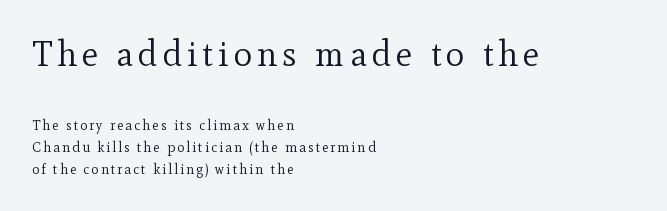
Q: Is the text bold? A: No.
Q: Is the text italic (slanted)? A: No, it is upright.
Q: Is the typeface a serif or a sans-serif typeface? A: Serif.
Q: Is the text underlined? A: No.
Q: How is the paragraph aligned? A: Left-aligned.
Q: Is the spacing between lines tight, normal or loose? A: Normal.
Q: Which block of text is set in a larger size, the first (top) or the second (bottom)? A: The first (top) one.
Q: Width (condensed, normal, or wide)? A: Normal.
Q: x-height? A: Small.
Q: Monospaced? A: No.
